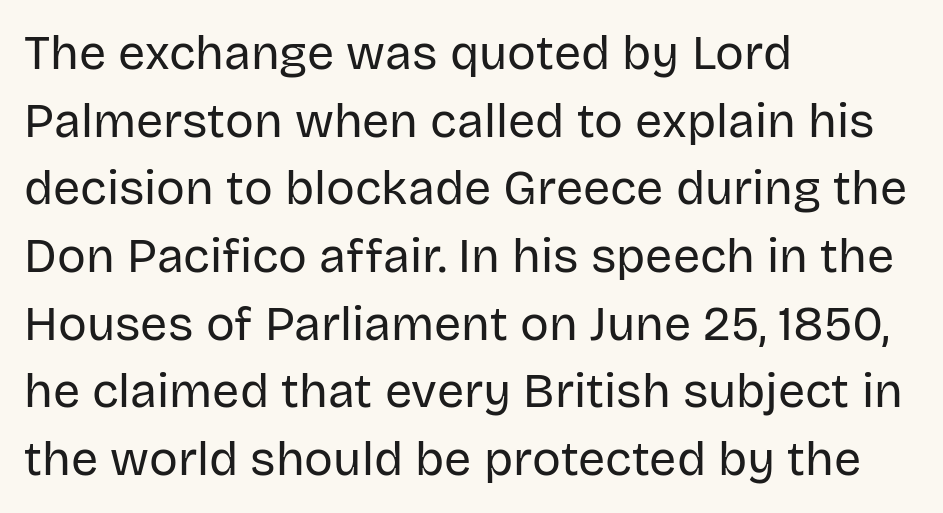
Underline: absent. Nobody touched the tracking dial on this one. Line spacing here is normal. Weight: in the light-to-regular range. Typographically, this falls in the sans-serif category. Leftover space on each line is placed entirely after the last word.
